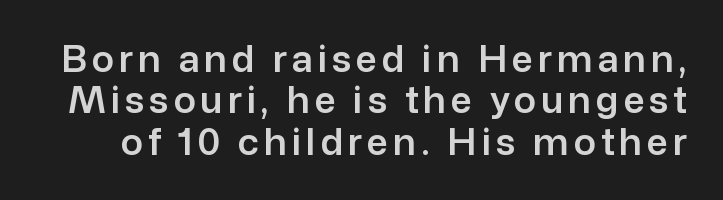
Q: Is the text italic (slanted)? A: No, it is upright.
Q: Is the typeface a serif or a sans-serif typeface? A: Sans-serif.
Q: Is the text underlined? A: No.
Q: Is the spacing between lines tight, normal or loose? A: Tight.
Q: Width (condensed, normal, or wide)? A: Normal.
Q: Stroke contrast? A: Low.
Q: x-height? A: Medium.
Q: Monospaced? A: No.
